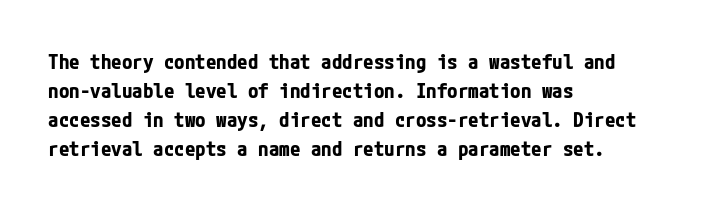
The image shows 21 px bold type, upright; set left-aligned, normal line spacing (1.38x), normal letter spacing, not underlined.
